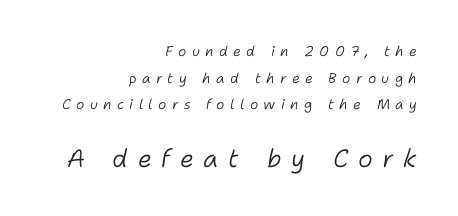
{"italic": "yes", "lean": "right", "slant_degrees": 11, "bold": "no", "underline": "no", "align": "right", "line_spacing": "loose", "line_spacing_ratio": 1.9, "letter_spacing": "wide", "letter_spacing_em": 0.39, "larger_block": "second", "size_ratio": 1.79, "glyph_px": 25}
